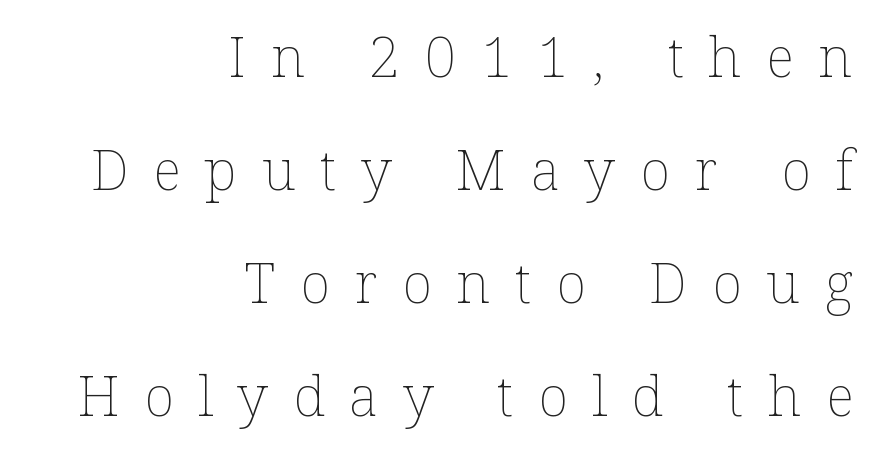
The line-height multiplier appears high, well above default. Type without underlining. Caption: expanded tracking, letters set apart. Ink coverage per letter is moderate at most. Spacing verdict: proportional, widths tailored to each character. Every row of glyphs terminates at an identical x-position on the right.
